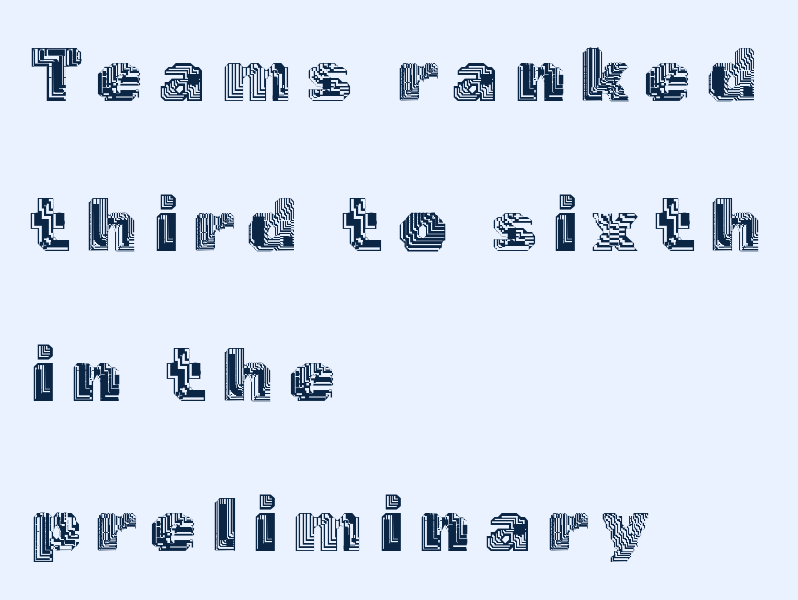
Q: Is the text italic (slanted)? A: No, it is upright.
Q: Is the text underlined? A: No.
Q: How is the paragraph aligned? A: Left-aligned.
Q: Is the spacing between letters normal or unusually wide? A: Unusually wide.
Q: Is the spacing between lines tight, normal or loose? A: Loose.
Q: Width (condensed, normal, or wide)? A: Normal.
Q: x-height? A: Medium.
Q: Monospaced? A: No.
